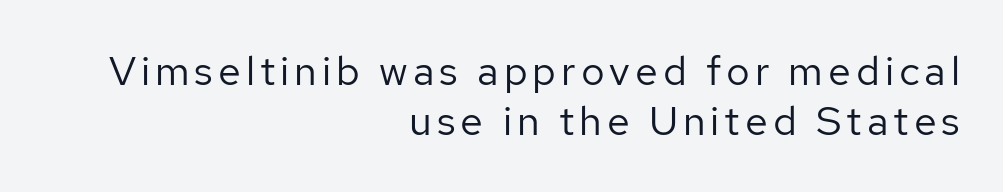
{"serif": "no", "italic": "no", "bold": "no", "weight": "regular", "width": "normal", "stroke_contrast": "low", "x_height": "medium", "monospaced": "no", "underline": "no", "align": "right", "line_spacing_ratio": 1.23, "glyph_px": 41}
